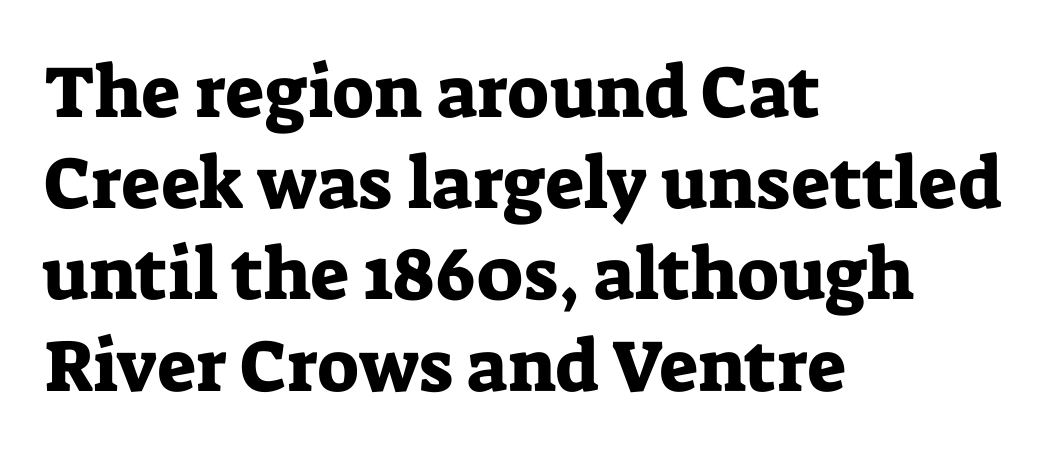
Baseline-to-baseline distance is the conventional proportion of letter height. Unmarked baselines from the first word to the last. This sample uses an upright cut, with every glyph sitting square on the baseline. In terms of letterform style, serifs are clearly present.
